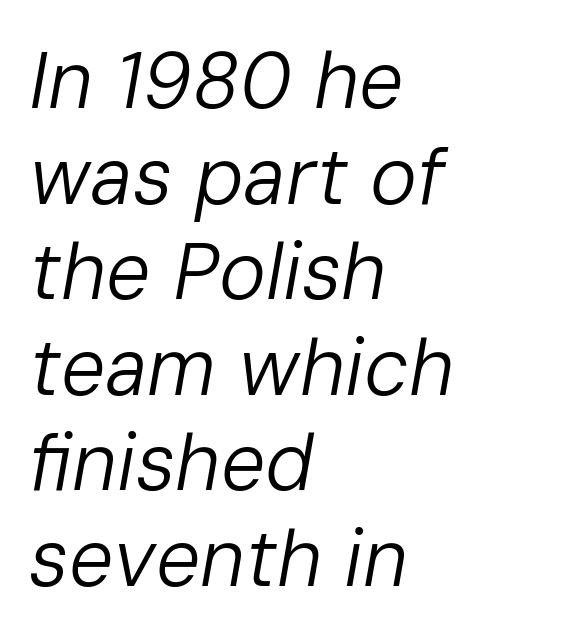
The image shows 79 px regular-weight type, italic (leaning right); set left-aligned, line spacing 1.21x, normal letter spacing, not underlined; low stroke contrast and a medium x-height.
